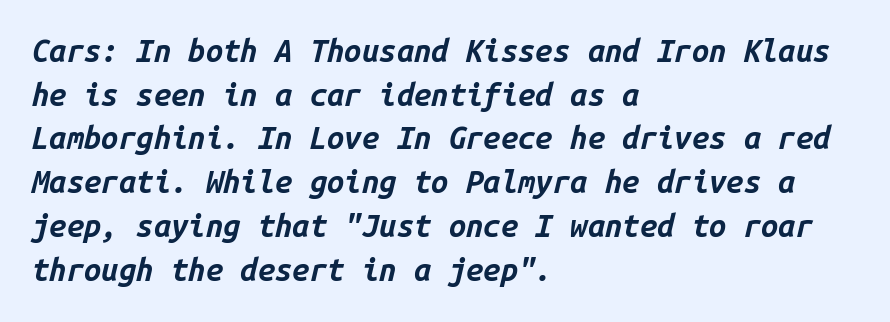
In terms of leading, this rendering sits right in the middle. A student would call this left alignment; a typographer would say flush left, rag right. Notice how the stems are inclined rather than vertical — that's the hallmark of italics. Each row of text sits above clean, open space.
